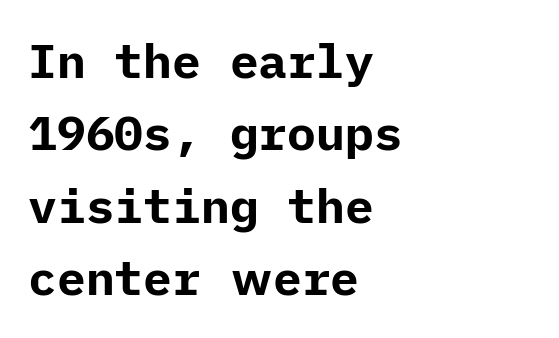
{"serif": "no", "italic": "no", "bold": "yes", "weight": "bold", "width": "normal", "stroke_contrast": "low", "x_height": "medium", "underline": "no", "align": "left", "line_spacing": "normal", "line_spacing_ratio": 1.51, "letter_spacing": "normal", "letter_spacing_em": 0.0, "glyph_px": 48}
